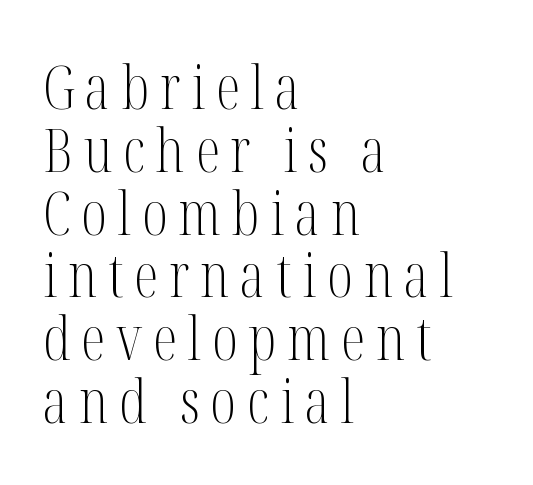
Each letter keeps its own natural width here, so spacing adapts to shape. On a weight scale, this lands at 450 or below. Check the space under the baseline: it is left empty. One-word summary of the alignment: left.
